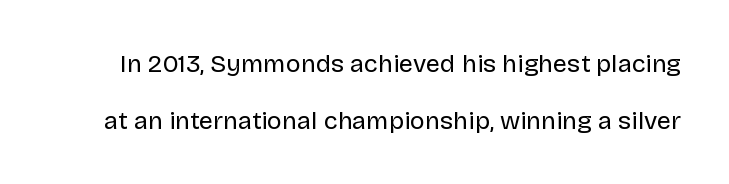
{"italic": "no", "bold": "no", "underline": "no", "line_spacing": "loose", "line_spacing_ratio": 2.28, "letter_spacing": "normal", "letter_spacing_em": 0.0, "glyph_px": 25}
